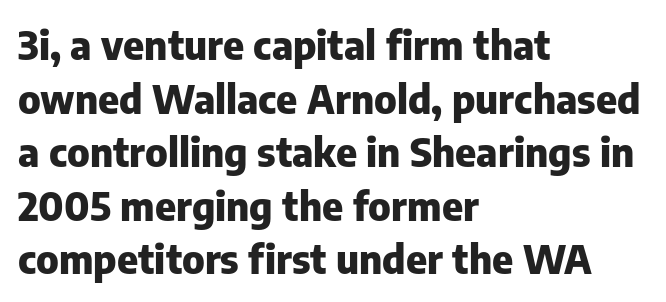
{"serif": "no", "italic": "no", "bold": "yes", "weight": "heavy", "width": "normal", "stroke_contrast": "low", "x_height": "medium", "monospaced": "no", "underline": "no", "align": "left", "line_spacing": "normal", "line_spacing_ratio": 1.34, "letter_spacing": "normal", "letter_spacing_em": 0.0, "glyph_px": 40}
